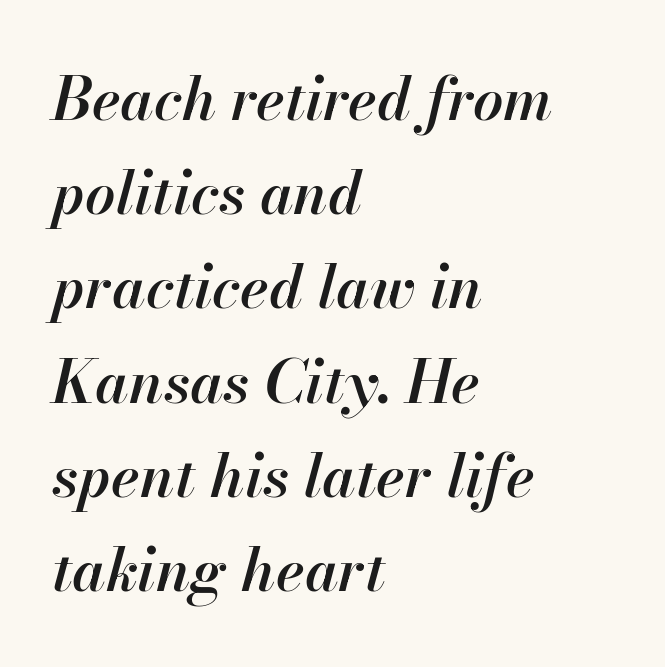
Q: Is the text bold? A: Semi-bold.
Q: Is the text italic (slanted)? A: Yes, it leans right by about 13 degrees.
Q: Is the text underlined? A: No.
Q: How is the paragraph aligned? A: Left-aligned.
Q: Is the spacing between letters normal or unusually wide? A: Normal.
Q: Is the spacing between lines tight, normal or loose? A: Normal.
Q: Width (condensed, normal, or wide)? A: Normal.
Q: Stroke contrast? A: High.
Q: x-height? A: Small.
Q: Monospaced? A: No.
